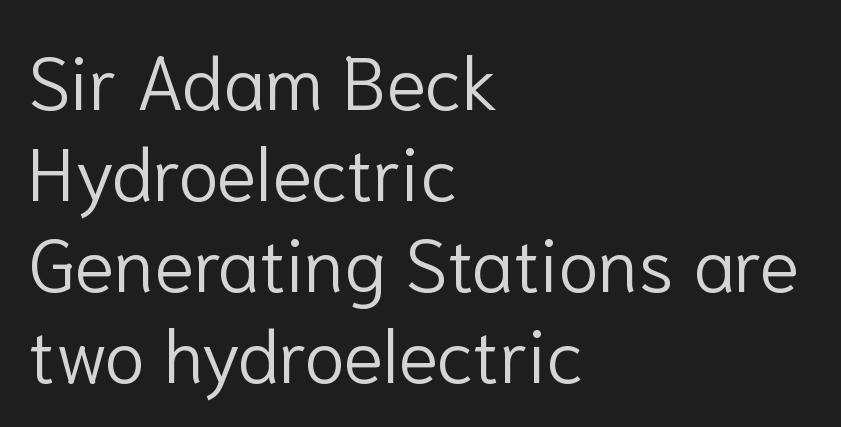
{"serif": "no", "italic": "no", "bold": "no", "weight": "light", "width": "normal", "stroke_contrast": "low", "x_height": "medium", "monospaced": "no", "underline": "no", "align": "left", "line_spacing_ratio": 1.23, "letter_spacing": "normal", "letter_spacing_em": 0.0, "glyph_px": 74}
